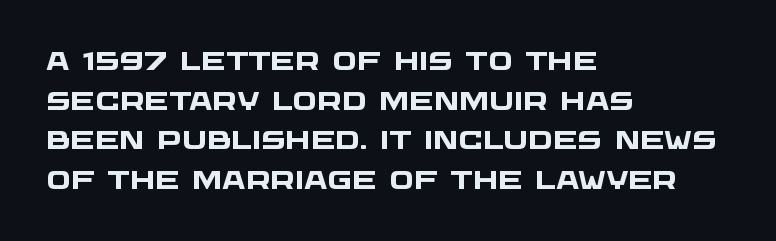
{"bold": "yes", "underline": "no", "align": "left", "line_spacing": "normal", "line_spacing_ratio": 1.52, "letter_spacing": "normal", "letter_spacing_em": 0.0, "glyph_px": 26}
